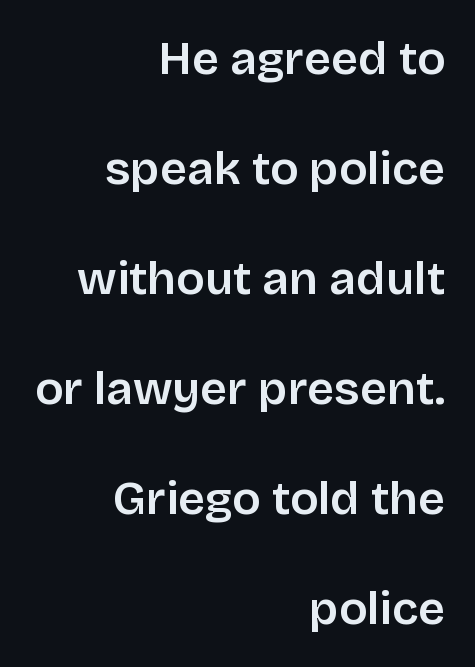
Note the varied advance widths — an 'i' is clearly narrower than an 'm'. The letters sit at their default tracking, neither squeezed nor spread. The type sits square on the baseline with zero lean. The glyphs are unaccompanied by any horizontal stroke below them. To sum up the face: it is a sans, with no serifs.
